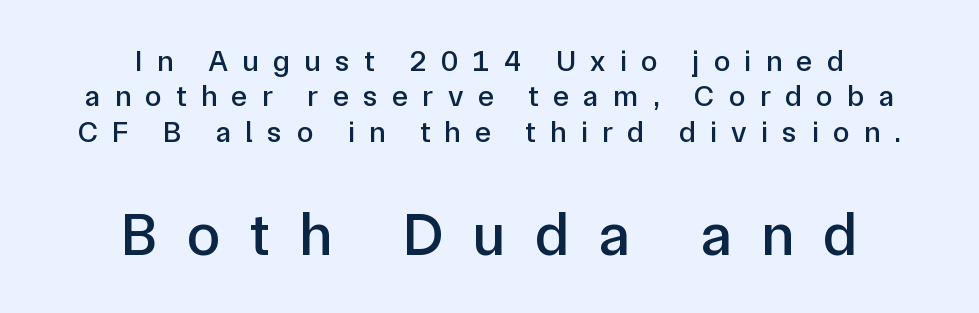
{"serif": "no", "italic": "no", "width": "normal", "stroke_contrast": "low", "x_height": "medium", "monospaced": "no", "underline": "no", "align": "center", "line_spacing_ratio": 1.18, "letter_spacing": "wide", "letter_spacing_em": 0.48, "larger_block": "second", "size_ratio": 2.03, "glyph_px": 61}
